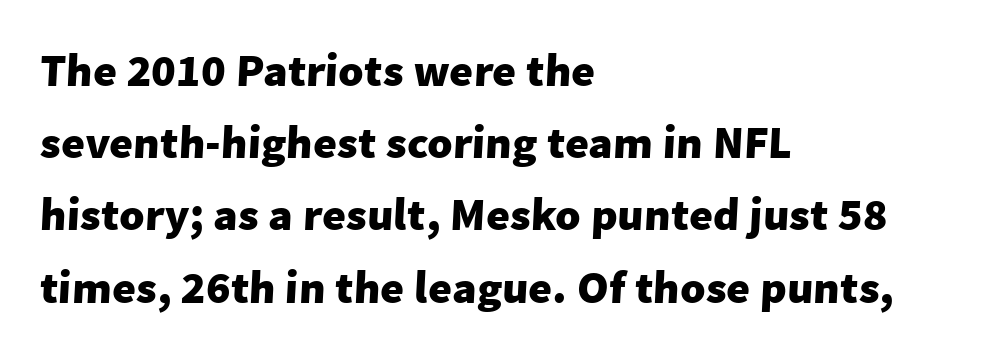
Q: Is the text bold? A: Yes.
Q: Is the typeface a serif or a sans-serif typeface? A: Sans-serif.
Q: Is the text underlined? A: No.
Q: How is the paragraph aligned? A: Left-aligned.
Q: Is the spacing between letters normal or unusually wide? A: Normal.
Q: Is the spacing between lines tight, normal or loose? A: Normal.
Q: Width (condensed, normal, or wide)? A: Normal.
Q: Stroke contrast? A: Low.
Q: x-height? A: Medium.
Q: Monospaced? A: No.
